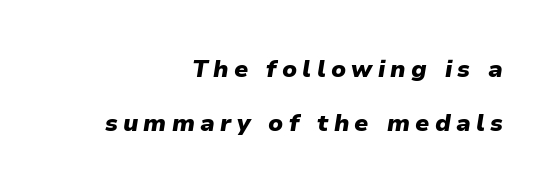
The lines in this sample share a right terminus and differ only in where they begin. The gaps between neighbouring characters are conspicuously large. Pretty heavy lettering here — definitely bold. Italic? Definitely — the glyphs are oblique. Check under the words: just untouched page. Quick note: interline space is abundant.
